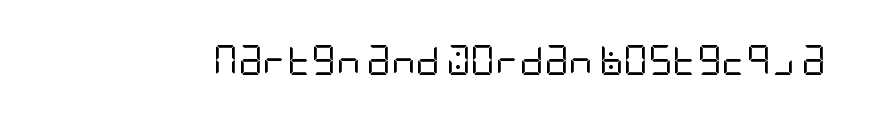
{"serif": "no", "italic": "no", "bold": "no", "weight": "regular", "width": "condensed", "stroke_contrast": "low", "x_height": "large", "underline": "no", "letter_spacing": "normal", "letter_spacing_em": 0.0, "glyph_px": 30}
